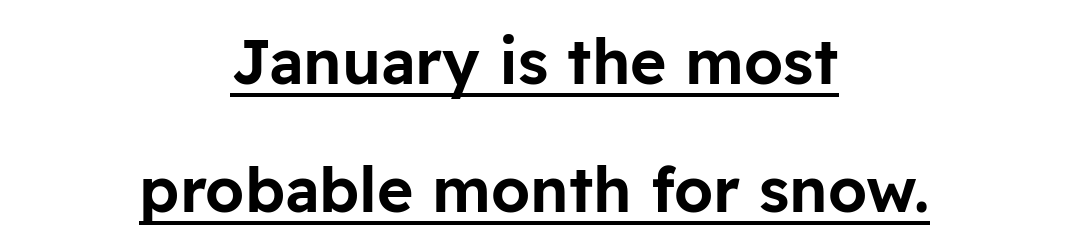
The image shows 62 px sans-serif type, upright; set centered, loose line spacing (2.06x), normal letter spacing, underlined; low stroke contrast and a medium x-height.
